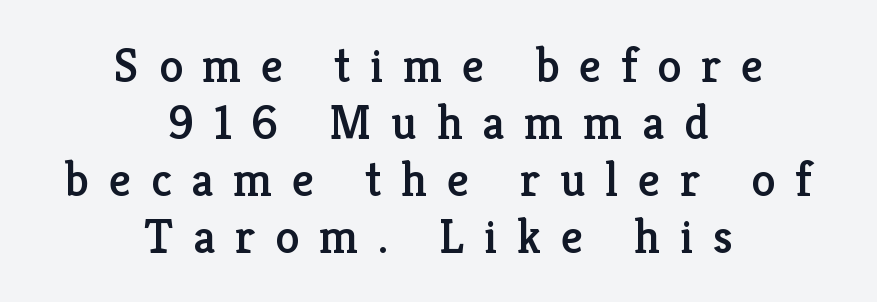
One-word summary of the alignment: center. This sample uses an upright cut, with every glyph sitting square on the baseline. To sum up the face: it has serifs. Display-style spreading of the glyphs; the letterfit is very open.
